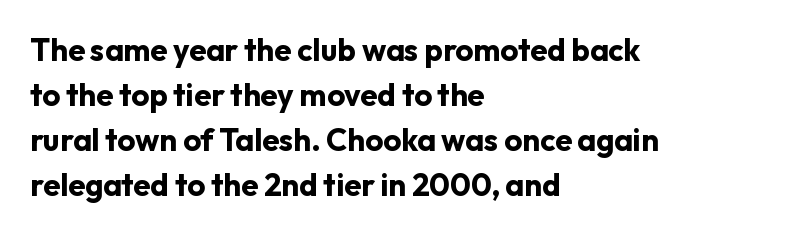
The image shows 31 px bold sans-serif type, upright; set left-aligned, normal line spacing (1.45x), normal letter spacing, not underlined; low stroke contrast and a medium x-height.
